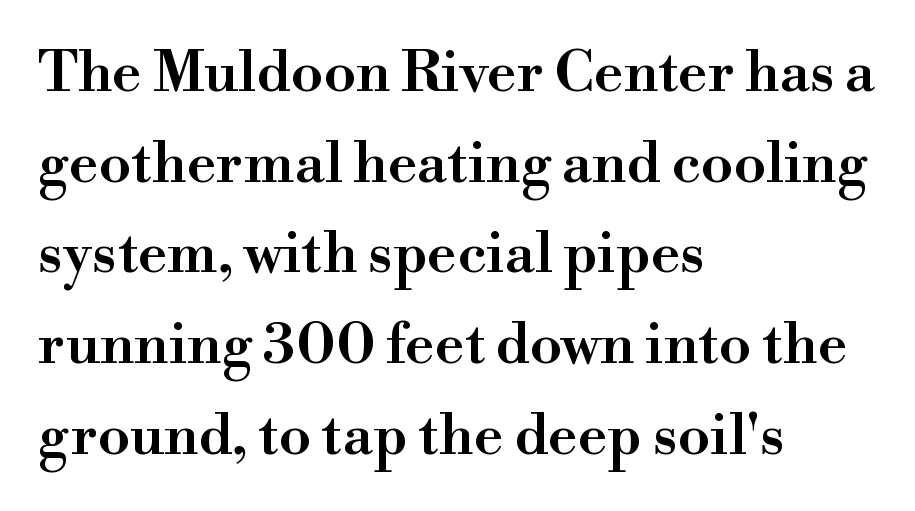
{"serif": "yes", "italic": "no", "bold": "semi", "weight": "semibold", "width": "normal", "stroke_contrast": "high", "x_height": "small", "monospaced": "no", "underline": "no", "align": "left", "line_spacing": "normal", "line_spacing_ratio": 1.59, "letter_spacing": "normal", "letter_spacing_em": 0.0, "glyph_px": 57}
